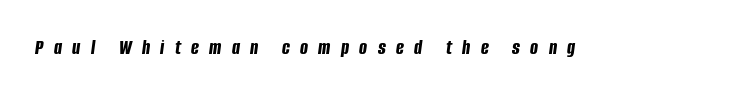
Q: Is the text bold? A: Yes.
Q: Is the text italic (slanted)? A: Yes, it leans right by about 8 degrees.
Q: Is the text underlined? A: No.
Q: Is the spacing between letters normal or unusually wide? A: Unusually wide.
